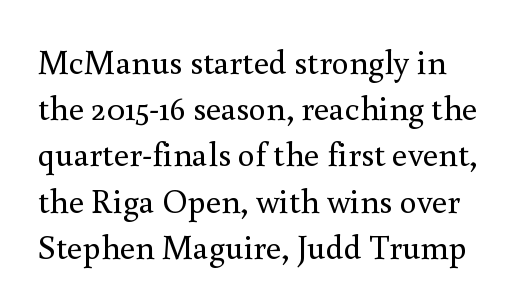
{"serif": "yes", "italic": "no", "bold": "no", "weight": "regular", "width": "normal", "x_height": "small", "monospaced": "no", "underline": "no", "line_spacing": "normal", "line_spacing_ratio": 1.36, "letter_spacing": "normal", "letter_spacing_em": 0.0, "glyph_px": 34}
